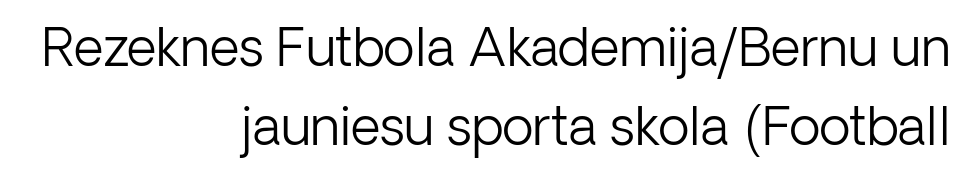
{"serif": "no", "italic": "no", "bold": "no", "weight": "light", "width": "normal", "stroke_contrast": "low", "x_height": "medium", "monospaced": "no", "underline": "no", "align": "right", "line_spacing": "normal", "line_spacing_ratio": 1.52, "letter_spacing": "normal", "letter_spacing_em": 0.0, "glyph_px": 52}
